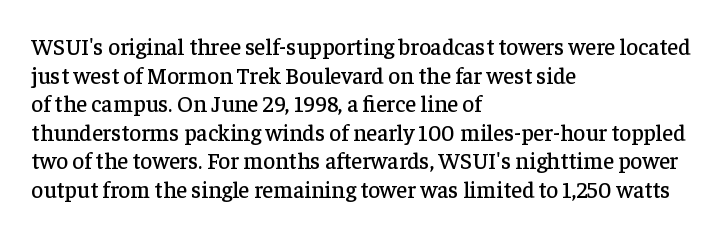
The image shows 23 px text type, upright; set left-aligned, line spacing 1.24x, normal letter spacing, not underlined.
